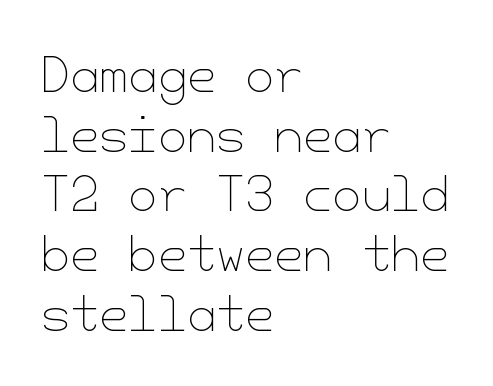
Q: Is the text bold? A: No.
Q: Is the text italic (slanted)? A: No, it is upright.
Q: Is the text underlined? A: No.
Q: How is the paragraph aligned? A: Left-aligned.
Q: Is the spacing between letters normal or unusually wide? A: Normal.
Q: Is the spacing between lines tight, normal or loose? A: Normal.
Q: Width (condensed, normal, or wide)? A: Normal.
Q: Stroke contrast? A: Low.
Q: x-height? A: Small.
